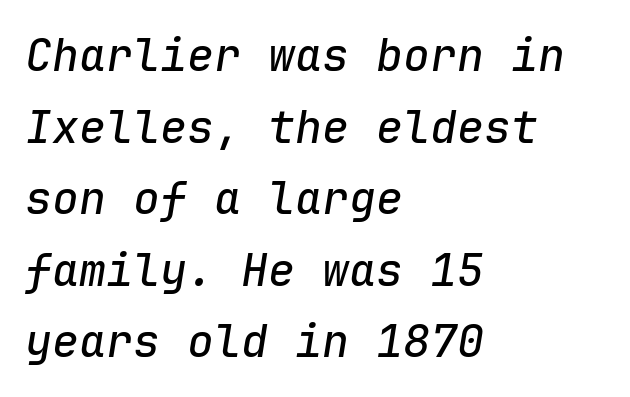
{"italic": "yes", "lean": "right", "slant_degrees": 9, "width": "normal", "stroke_contrast": "low", "x_height": "medium", "monospaced": "yes", "underline": "no", "align": "left", "line_spacing": "normal", "line_spacing_ratio": 1.59, "letter_spacing": "normal", "letter_spacing_em": 0.0, "glyph_px": 45}
